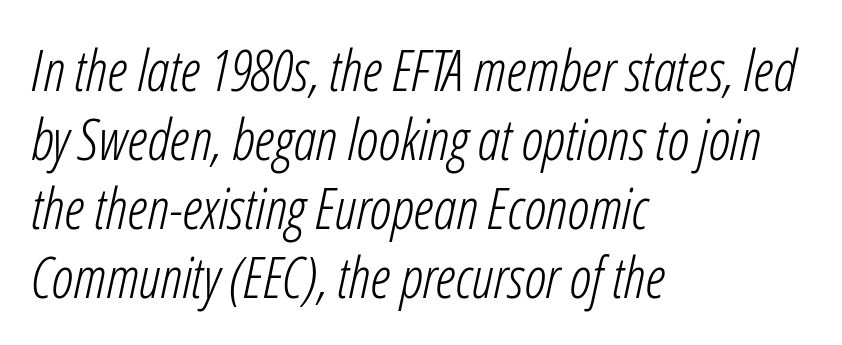
The image shows 57 px light, condensed type, italic (leaning right); set left-aligned, line spacing 1.21x, normal letter spacing, not underlined; low stroke contrast and a medium x-height.
